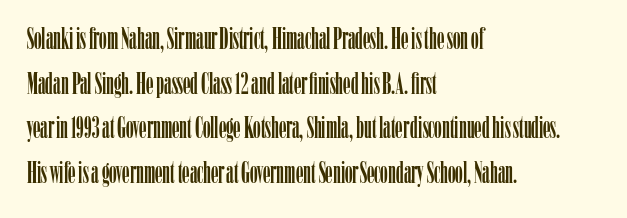
Q: Is the text italic (slanted)? A: No, it is upright.
Q: Is the typeface a serif or a sans-serif typeface? A: Serif.
Q: Is the text underlined? A: No.
Q: How is the paragraph aligned? A: Left-aligned.
Q: Is the spacing between letters normal or unusually wide? A: Normal.
Q: Is the spacing between lines tight, normal or loose? A: Normal.
Q: Width (condensed, normal, or wide)? A: Condensed.
Q: Stroke contrast? A: Low.
Q: x-height? A: Medium.
Q: Monospaced? A: No.
